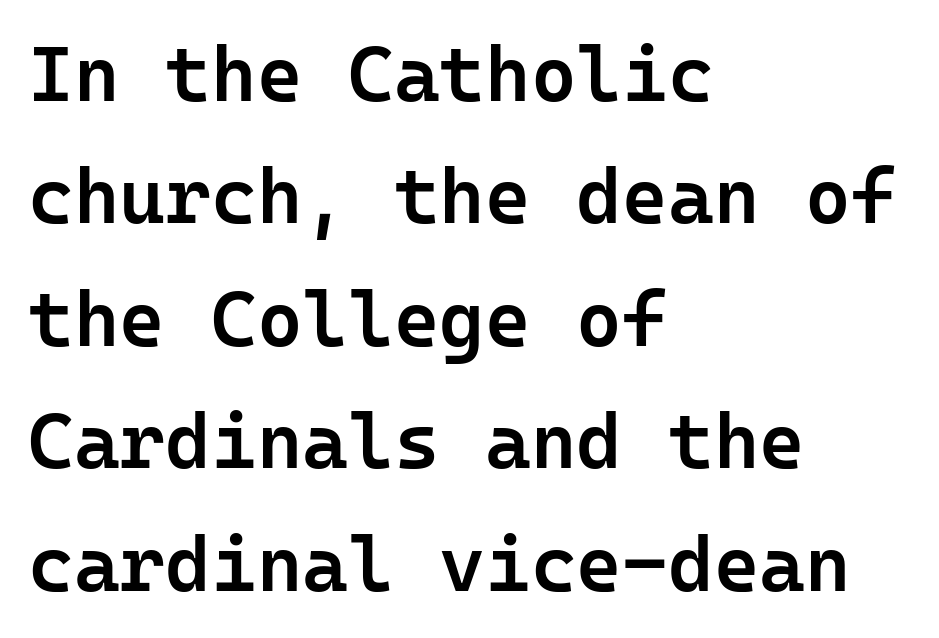
{"serif": "no", "italic": "no", "bold": "semi", "weight": "semibold", "width": "normal", "stroke_contrast": "low", "x_height": "medium", "monospaced": "yes", "underline": "no", "align": "left", "line_spacing": "normal", "line_spacing_ratio": 1.57, "letter_spacing": "normal", "letter_spacing_em": 0.0, "glyph_px": 78}
